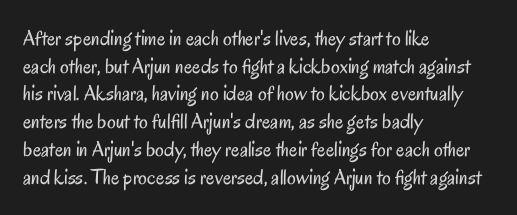
{"italic": "no", "bold": "no", "underline": "no", "align": "left", "line_spacing": "normal", "line_spacing_ratio": 1.26, "letter_spacing": "normal", "letter_spacing_em": 0.0, "glyph_px": 22}
